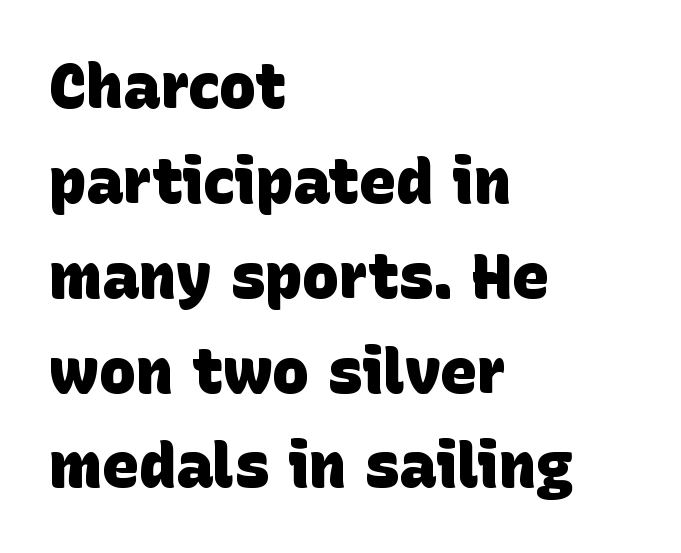
Q: Is the text bold? A: Yes.
Q: Is the typeface a serif or a sans-serif typeface? A: Sans-serif.
Q: Is the text underlined? A: No.
Q: How is the paragraph aligned? A: Left-aligned.
Q: Is the spacing between letters normal or unusually wide? A: Normal.
Q: Is the spacing between lines tight, normal or loose? A: Normal.
Q: Width (condensed, normal, or wide)? A: Normal.
Q: Stroke contrast? A: Low.
Q: x-height? A: Large.
Q: Monospaced? A: No.
